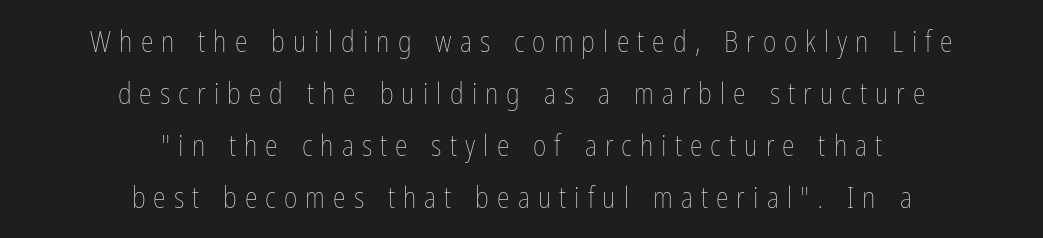
Q: Is the text bold? A: No.
Q: Is the text italic (slanted)? A: No, it is upright.
Q: Is the text underlined? A: No.
Q: How is the paragraph aligned? A: Centered.
Q: Is the spacing between letters normal or unusually wide? A: Unusually wide.
Q: Width (condensed, normal, or wide)? A: Condensed.
Q: Stroke contrast? A: Low.
Q: x-height? A: Medium.
Q: Monospaced? A: No.
